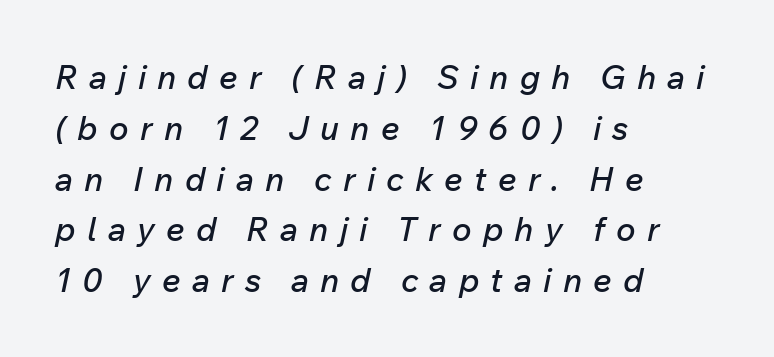
Descenders are the only things crossing below the line. Inter-character spacing is expanded well beyond the font's built-in metrics. Proportional: the letters do not fall into vertical columns. Is the block centered? No — it sits flush against the left margin. Vertical spacing — default. The axis of the letterforms is tilted away from vertical.
